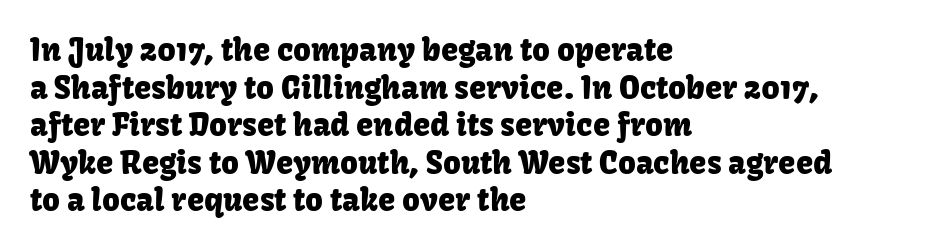
{"serif": "no", "italic": "no", "width": "normal", "stroke_contrast": "low", "x_height": "medium", "monospaced": "no", "underline": "no", "align": "left", "line_spacing_ratio": 1.21, "letter_spacing": "normal", "letter_spacing_em": 0.0, "glyph_px": 31}
